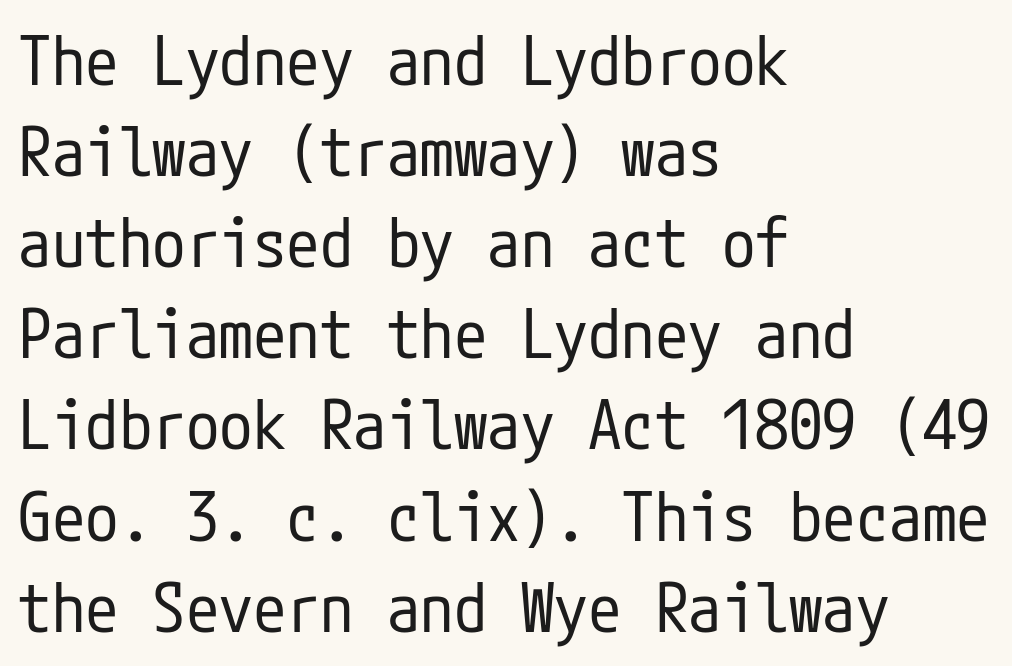
{"serif": "no", "italic": "no", "bold": "no", "weight": "regular", "width": "condensed", "stroke_contrast": "low", "x_height": "medium", "underline": "no", "align": "left", "line_spacing": "normal", "line_spacing_ratio": 1.36, "letter_spacing": "normal", "letter_spacing_em": 0.0, "glyph_px": 67}
